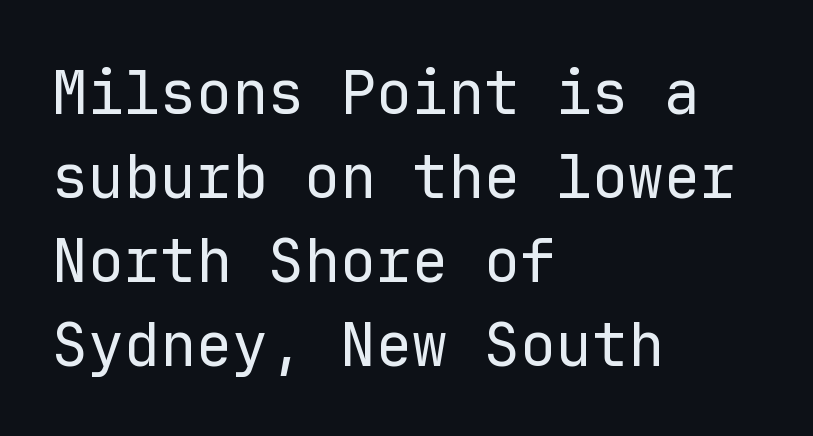
{"serif": "no", "italic": "no", "bold": "no", "weight": "regular", "width": "normal", "stroke_contrast": "low", "x_height": "medium", "monospaced": "yes", "underline": "no", "align": "left", "line_spacing": "normal", "line_spacing_ratio": 1.4, "letter_spacing": "normal", "letter_spacing_em": 0.0, "glyph_px": 60}
